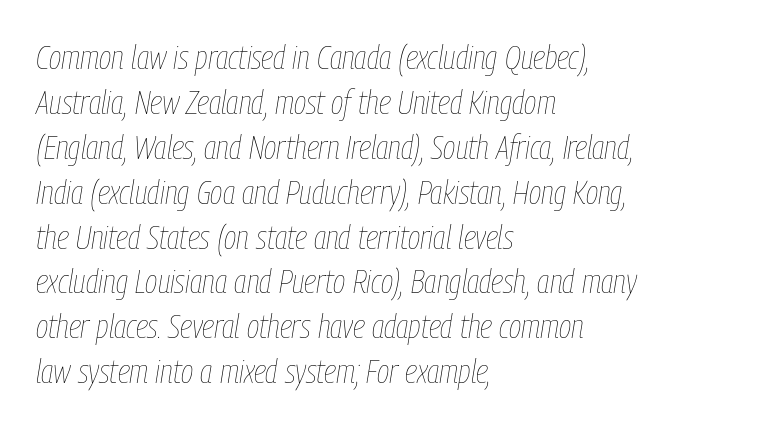
The text block is weighted toward the left margin, trailing off unevenly rightward. You could call the tracking neutral — neither tight nor loose. One glance says typical: line gaps are just what's usual. Unbolded letterforms with no extra heft. Varying glyph widths throughout — classic text-font behaviour.
